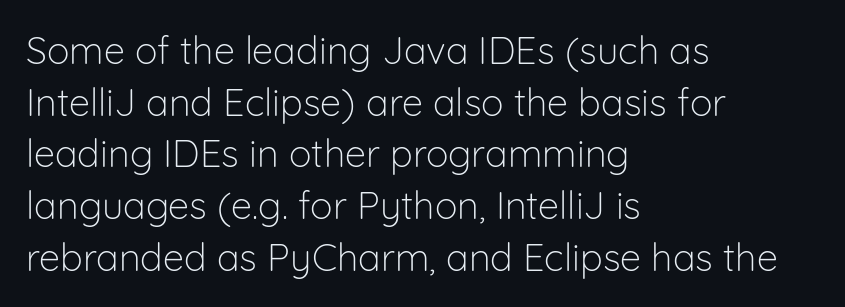
Ascenders rise straight up at ninety degrees. Plain, unruled lines of type. Nothing unusual about the tracking: characters are spaced as the font intends. The font is comparable to plain body text, perhaps lighter.
